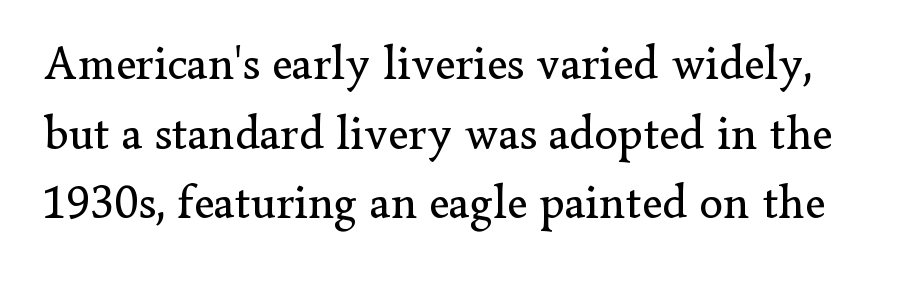
The letters advance in unequal steps, a hallmark of proportional type. The letters look calm and open, with moderate or lighter stems. The type family on display is of the serif kind. Regular leading. This is roman type, the default non-slanted kind.
